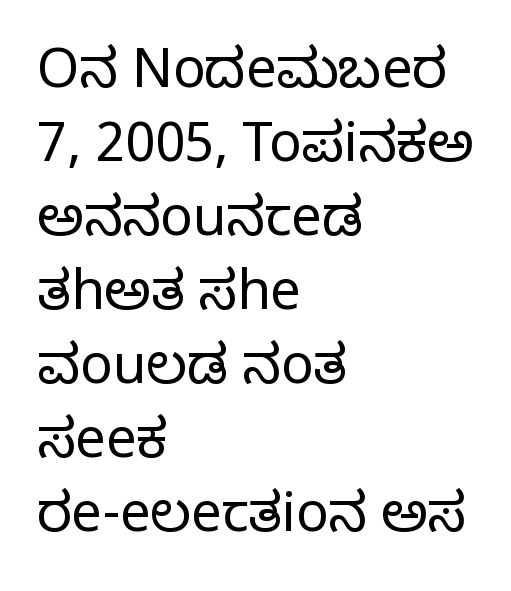
The image shows 54 px regular-weight serif type, upright; set left-aligned, normal line spacing (1.37x), normal letter spacing, not underlined; low stroke contrast and a large x-height.
